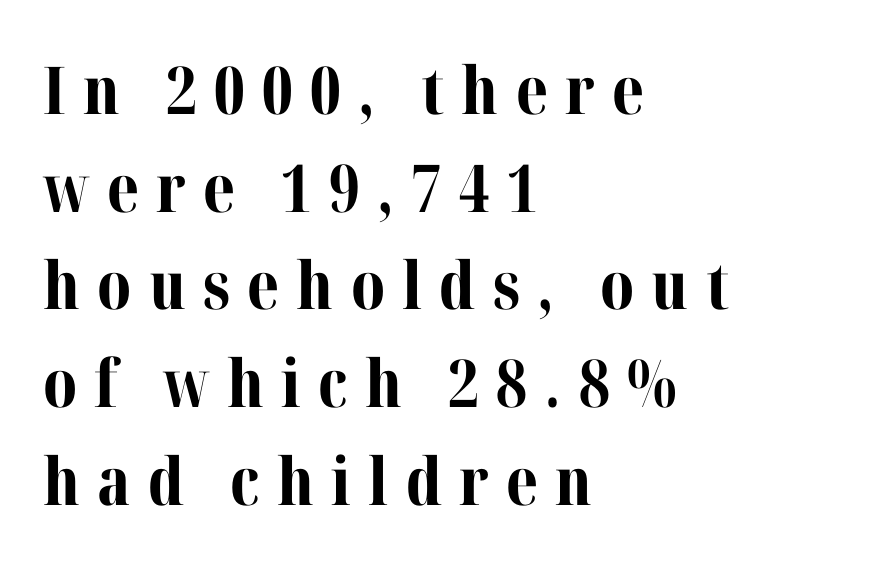
All the whitespace from short lines collects on the right. A typesetter would call this leading conventional body-copy spacing. Clear beneath every line of the passage. Caption: bold face, heavy strokes. Character widths vary here, with narrow letters taking less room than wide ones. Posture: vertical.
